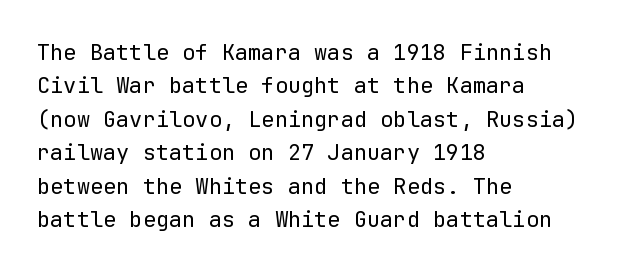
Q: Is the text bold? A: No.
Q: Is the text italic (slanted)? A: No, it is upright.
Q: Is the text underlined? A: No.
Q: How is the paragraph aligned? A: Left-aligned.
Q: Is the spacing between letters normal or unusually wide? A: Normal.
Q: Is the spacing between lines tight, normal or loose? A: Normal.
